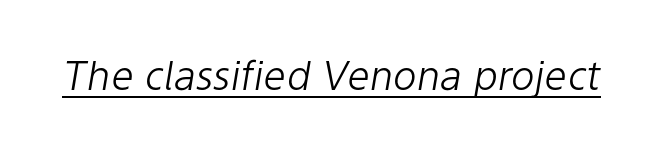
Q: Is the text bold? A: No.
Q: Is the text italic (slanted)? A: Yes, it leans right by about 9 degrees.
Q: Is the text underlined? A: Yes.
Q: Is the spacing between letters normal or unusually wide? A: Normal.
Q: Width (condensed, normal, or wide)? A: Normal.
Q: Stroke contrast? A: Low.
Q: x-height? A: Medium.
Q: Monospaced? A: No.
